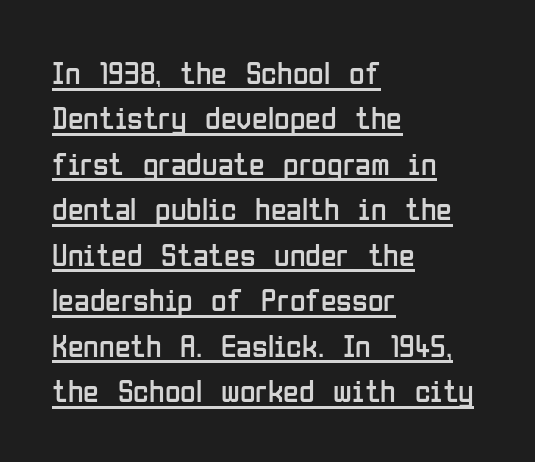
The space between consecutive lines is moderate. No extra tracking has been applied to these lines. Compared with a centered layout, this one pins lines to the left instead. Is this a fixed-width face? No — the glyphs have proportional, varying widths. Ascenders rise straight up at ninety degrees. Underlining? Definitely there.
